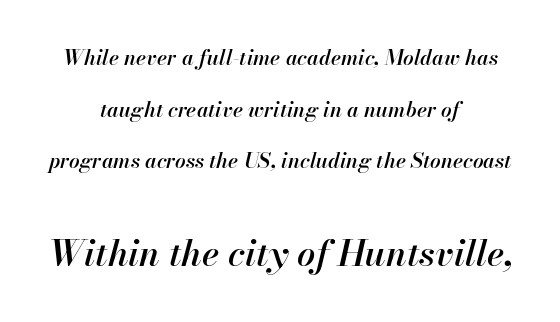
The type is set solid horizontally, with unmodified tracking. In terms of weight, the rendering is demibold, just under bold. Each row of text sits above clean, open space. You can tell it's italic because the verticals aren't actually vertical. Each line is balanced around a shared central axis.
